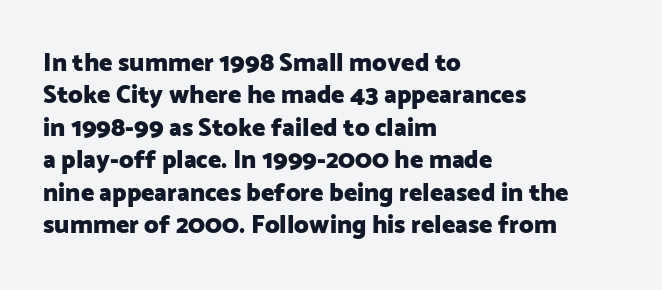
A typesetter would mark this as roman, not italic. The strokes are fattened all the way to bold. Beneath every word, the page is bare. The letters sit at their default tracking, neither squeezed nor spread. Notice how the passage keeps a crisp vertical edge on the left only. The lines sit at an ordinary, default distance from one another.
